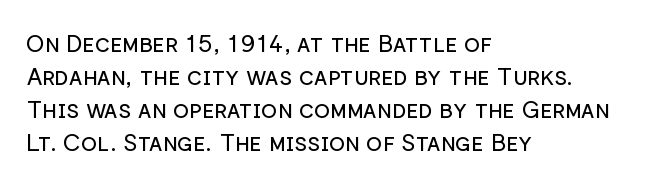
Q: Is the text bold? A: No.
Q: Is the text italic (slanted)? A: No, it is upright.
Q: Is the text underlined? A: No.
Q: How is the paragraph aligned? A: Left-aligned.
Q: Is the spacing between letters normal or unusually wide? A: Normal.
Q: Is the spacing between lines tight, normal or loose? A: Normal.
